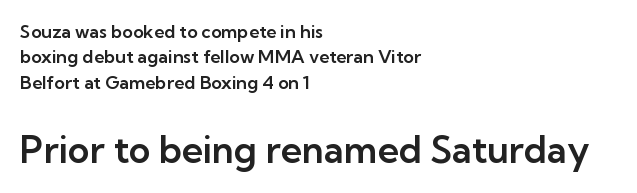
{"serif": "no", "italic": "no", "width": "normal", "stroke_contrast": "low", "x_height": "medium", "monospaced": "no", "underline": "no", "align": "left", "line_spacing": "normal", "line_spacing_ratio": 1.41, "letter_spacing": "normal", "letter_spacing_em": 0.0, "larger_block": "second", "size_ratio": 2.06, "glyph_px": 37}
